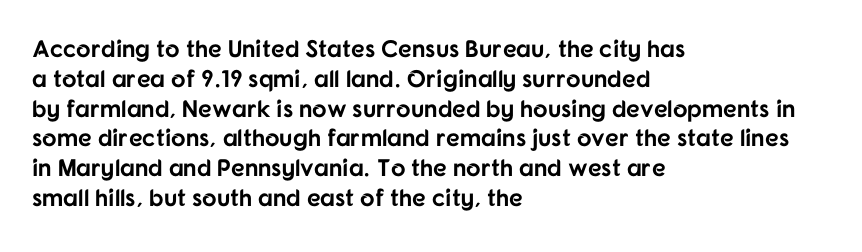
{"italic": "no", "bold": "yes", "underline": "no", "align": "left", "line_spacing_ratio": 1.24, "letter_spacing": "normal", "letter_spacing_em": 0.0, "glyph_px": 24}
